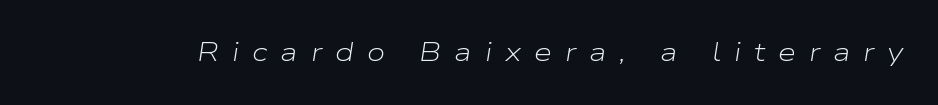
{"italic": "yes", "lean": "right", "slant_degrees": 9, "bold": "no", "underline": "no", "letter_spacing": "wide", "letter_spacing_em": 0.5, "glyph_px": 26}
